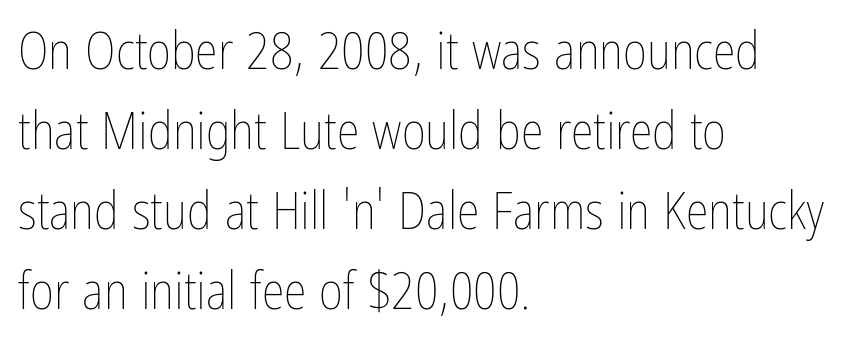
{"italic": "no", "bold": "no", "weight": "thin", "width": "condensed", "stroke_contrast": "low", "x_height": "medium", "monospaced": "no", "underline": "no", "align": "left", "line_spacing": "normal", "line_spacing_ratio": 1.54, "letter_spacing": "normal", "letter_spacing_em": 0.0, "glyph_px": 52}
